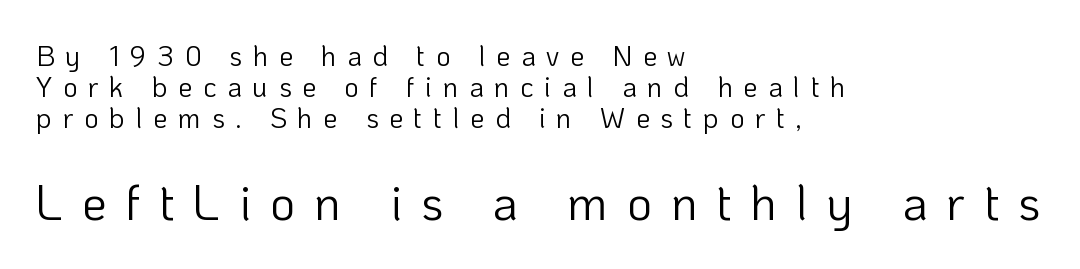
The image shows 49 px light sans-serif type, upright; set left-aligned, tight line spacing (1.1x), unusually wide letter spacing (+0.38 em), not underlined; the second (bottom) block is 1.75x larger; low stroke contrast and a medium x-height.
